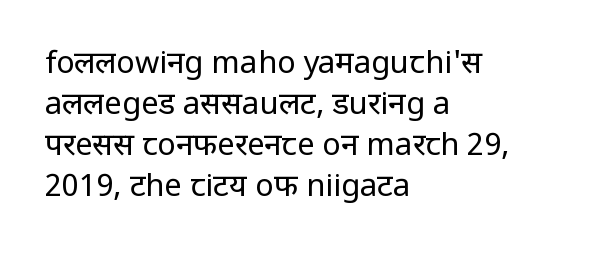
Q: Is the text bold? A: No.
Q: Is the text italic (slanted)? A: No, it is upright.
Q: Is the typeface a serif or a sans-serif typeface? A: Sans-serif.
Q: Is the text underlined? A: No.
Q: How is the paragraph aligned? A: Left-aligned.
Q: Is the spacing between letters normal or unusually wide? A: Normal.
Q: Is the spacing between lines tight, normal or loose? A: Normal.
Q: Width (condensed, normal, or wide)? A: Normal.
Q: Stroke contrast? A: Low.
Q: x-height? A: Medium.
Q: Monospaced? A: No.
